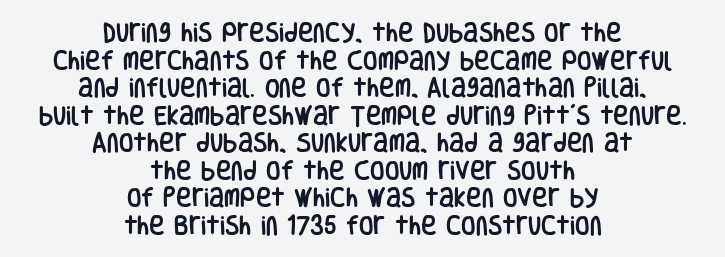
The image shows 21 px text type, upright; set centered, normal line spacing (1.31x), normal letter spacing, not underlined.
